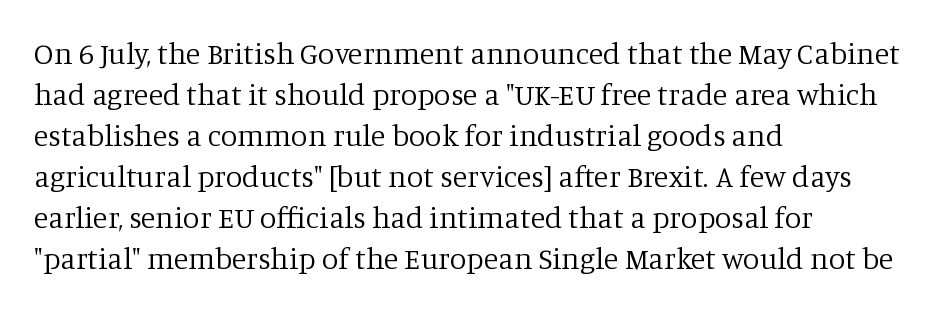
{"serif": "yes", "italic": "no", "bold": "no", "weight": "regular", "width": "normal", "stroke_contrast": "low", "x_height": "large", "monospaced": "no", "underline": "no", "align": "left", "line_spacing": "normal", "line_spacing_ratio": 1.37, "letter_spacing": "normal", "letter_spacing_em": 0.0, "glyph_px": 30}
